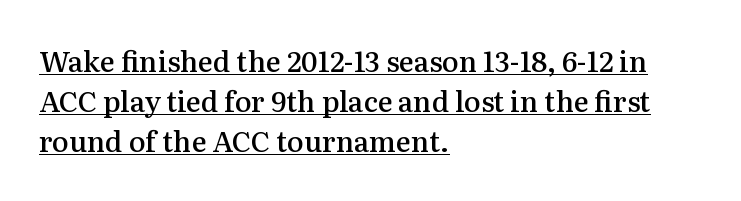
The letters are semibold — heavier than regular but short of a full bold. Type style note: has serifs. Style check: upright. Layout note: lines flush left. A typesetter would call this zero additional tracking. Looks like regular typesetting: each glyph gets only the width it needs.
